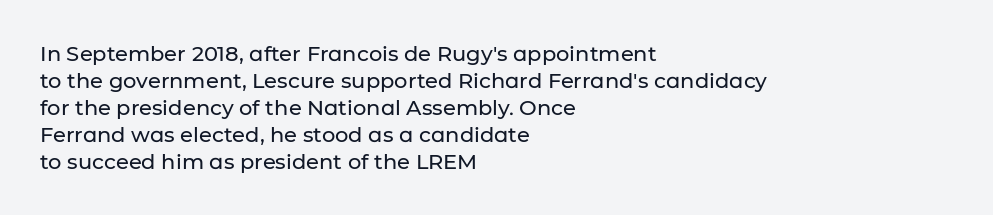
The image shows 21 px text type, upright; set left-aligned, normal line spacing (1.28x), normal letter spacing, not underlined.
